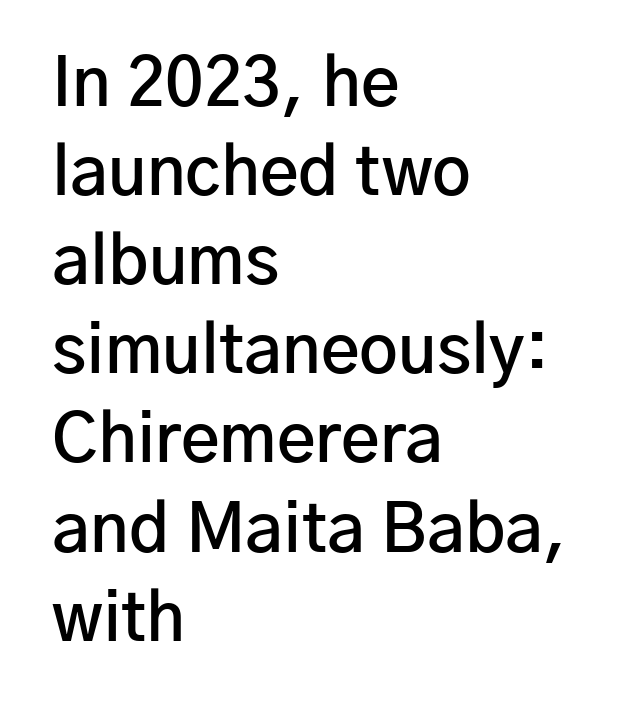
{"serif": "no", "italic": "no", "bold": "semi", "weight": "semibold", "width": "normal", "stroke_contrast": "low", "x_height": "medium", "monospaced": "no", "underline": "no", "align": "left", "line_spacing": "normal", "line_spacing_ratio": 1.33, "letter_spacing": "normal", "letter_spacing_em": 0.0, "glyph_px": 67}
